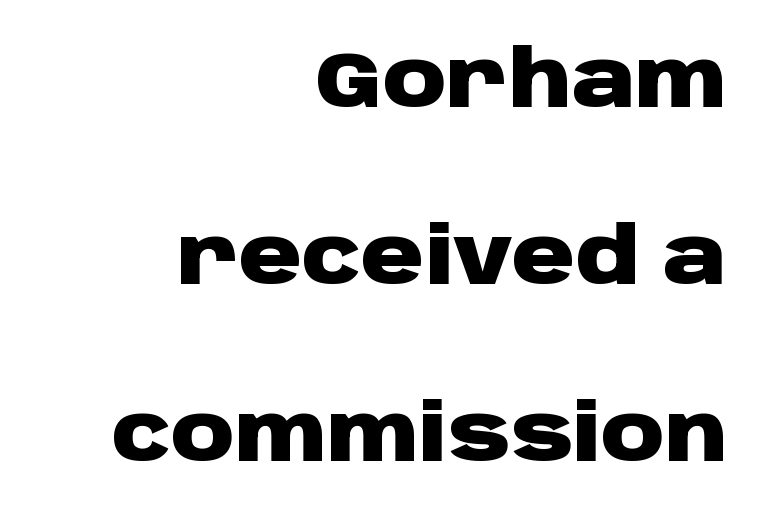
Students, this is bold: see how much ink each stroke carries. These lines stand farther apart than default settings would place them. Horizontal alignment here is rightward, an uncommon choice for prose. The face used here is proportionally spaced, like ordinary book or web type.
